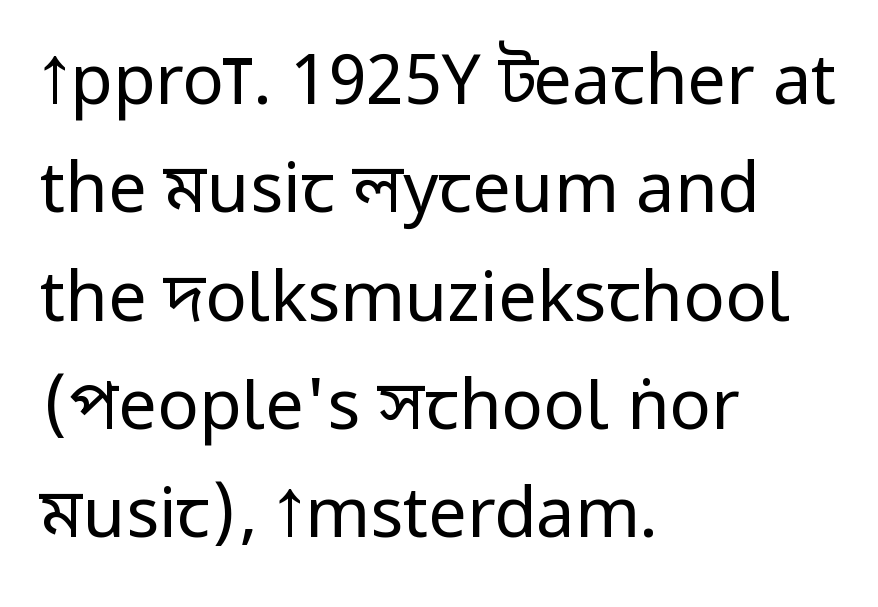
The image shows 69 px regular-weight, condensed sans-serif type, upright; set left-aligned, normal line spacing (1.57x), normal letter spacing, not underlined; low stroke contrast.
